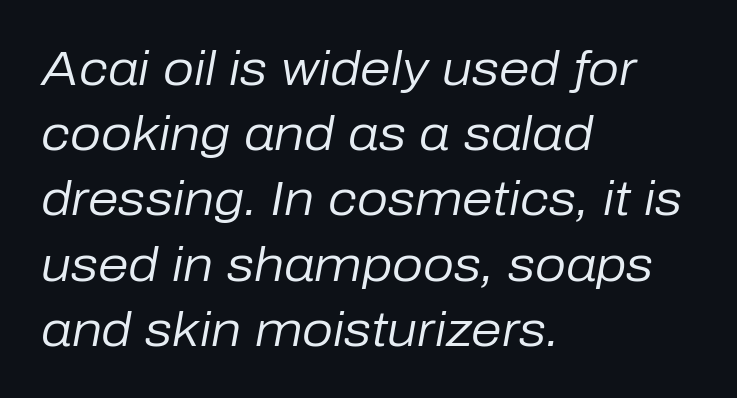
{"italic": "yes", "lean": "right", "slant_degrees": 10, "bold": "no", "weight": "regular", "width": "normal", "stroke_contrast": "low", "x_height": "medium", "monospaced": "no", "underline": "no", "align": "left", "line_spacing": "normal", "line_spacing_ratio": 1.33, "letter_spacing": "normal", "letter_spacing_em": 0.0, "glyph_px": 49}
